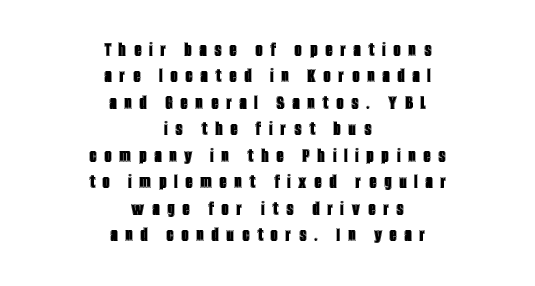
Q: Is the text italic (slanted)? A: No, it is upright.
Q: Is the text underlined? A: No.
Q: How is the paragraph aligned? A: Centered.
Q: Is the spacing between letters normal or unusually wide? A: Unusually wide.
Q: Is the spacing between lines tight, normal or loose? A: Normal.
